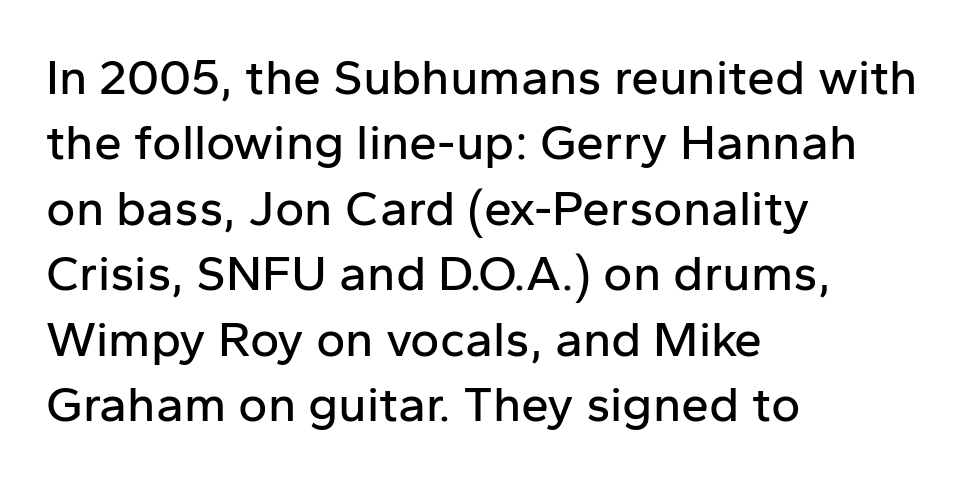
The image shows 50 px sans-serif type, upright; set left-aligned, normal line spacing (1.31x), normal letter spacing, not underlined; low stroke contrast and a medium x-height.
